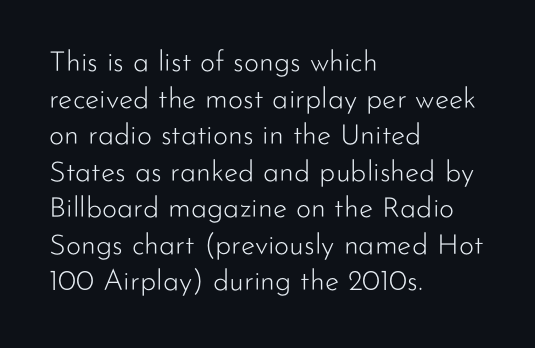
Rule under the text: the space is simply empty. Here the glyphs are tracked normally, forming tight word shapes. Layout note: lines flush left. The font sits on the lighter half of the weight spectrum, regular included. The face used here is a sans, in the tradition of grotesques and geometrics.
